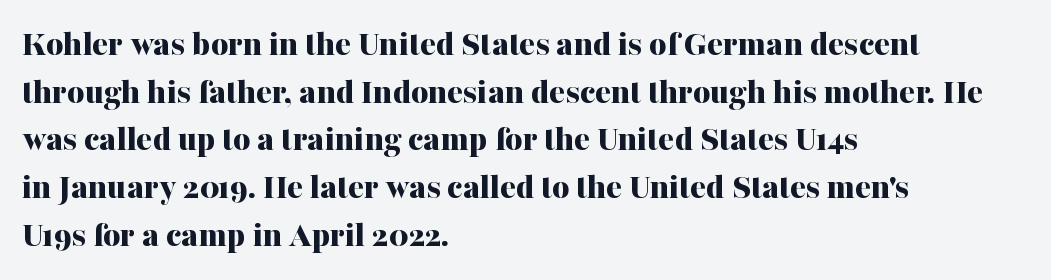
The image shows 37 px bold serif type, upright; set left-aligned, normal line spacing (1.29x), normal letter spacing, not underlined; medium stroke contrast and a medium x-height.
